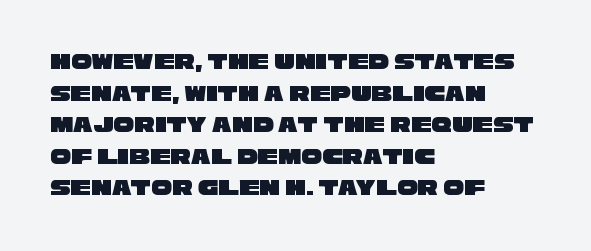
{"underline": "no", "align": "left", "line_spacing": "normal", "line_spacing_ratio": 1.37, "letter_spacing": "normal", "letter_spacing_em": 0.0, "glyph_px": 23}
